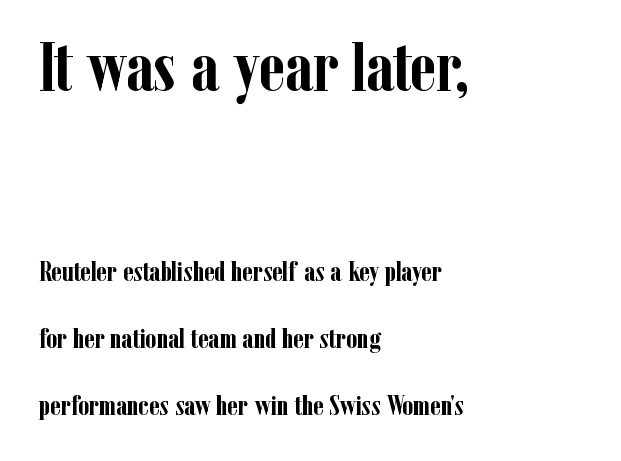
Leftover space on each line is placed entirely after the last word. Are there feet on the stems? There are — it's a serif. The line texture is even and compact thanks to regular tracking. The line-height multiplier appears high, well above default. The foot of each line stays bare and open. Each letter keeps its own natural width here, so spacing adapts to shape.
